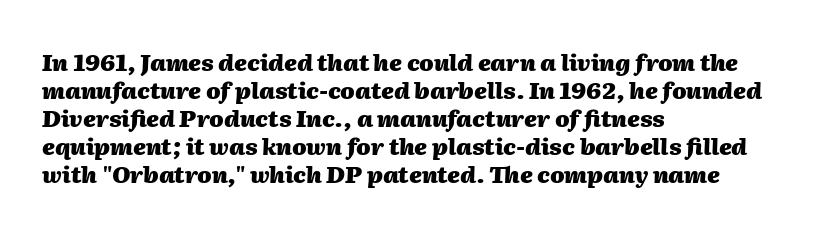
The image shows 23 px bold type, italic (leaning right); set left-aligned, line spacing 1.22x, normal letter spacing, not underlined.
